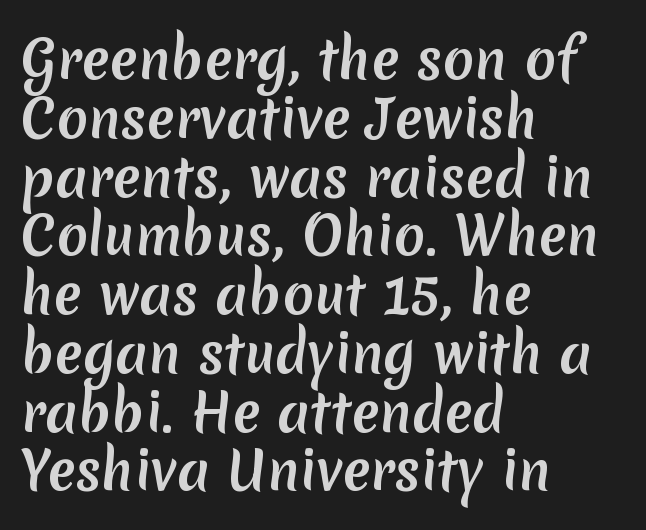
{"serif": "no", "bold": "yes", "weight": "semibold", "width": "normal", "stroke_contrast": "low", "x_height": "medium", "monospaced": "no", "underline": "no", "align": "left", "line_spacing": "tight", "line_spacing_ratio": 1.13, "letter_spacing": "normal", "letter_spacing_em": 0.0, "glyph_px": 52}
